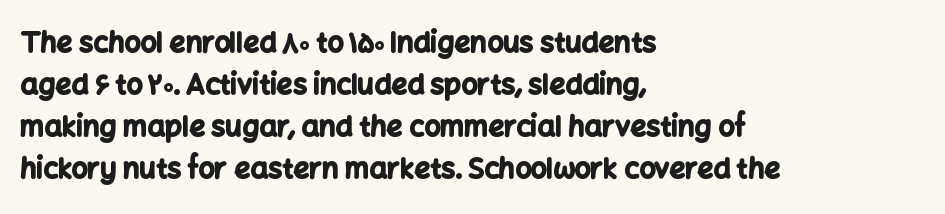
The baseline area is clear. In terms of letterspacing, this is plain default setting. Short and long lines alike share a common starting point at left. This block has exactly the height ordinary leading produces. Posture: vertical.
